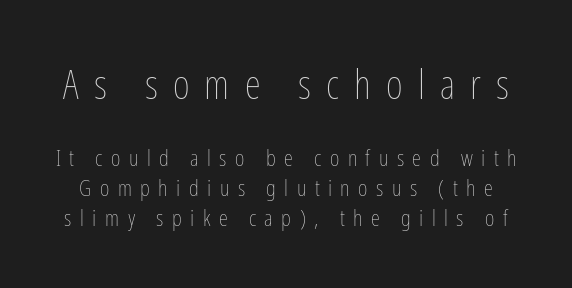
The image shows 41 px thin, condensed type, upright; set normal line spacing (1.3x), unusually wide letter spacing (+0.37 em), not underlined; the first (top) block is 1.78x larger; low stroke contrast and a medium x-height.
